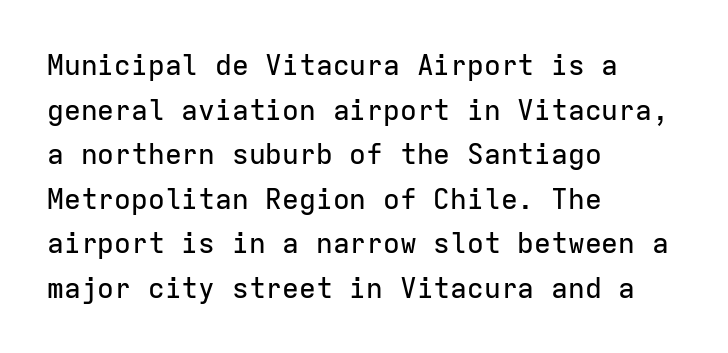
{"serif": "no", "italic": "no", "width": "normal", "stroke_contrast": "low", "x_height": "medium", "monospaced": "yes", "underline": "no", "align": "left", "line_spacing": "normal", "line_spacing_ratio": 1.59, "letter_spacing": "normal", "letter_spacing_em": 0.0, "glyph_px": 28}
